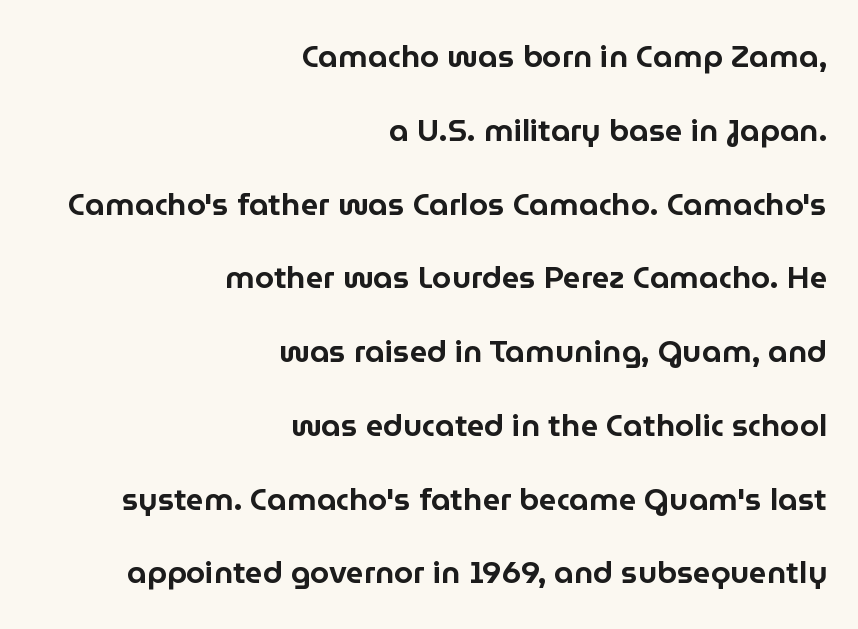
{"serif": "no", "italic": "no", "width": "normal", "stroke_contrast": "low", "x_height": "medium", "monospaced": "no", "underline": "no", "align": "right", "line_spacing": "loose", "line_spacing_ratio": 2.38, "letter_spacing": "normal", "letter_spacing_em": 0.0, "glyph_px": 31}
